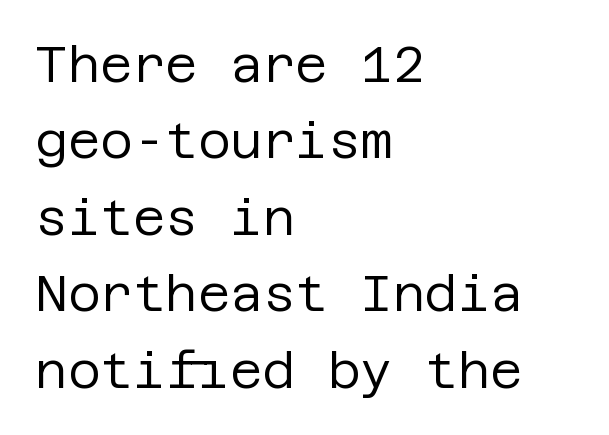
How are the letters spaced? Ordinarily, with no added tracking. The zone under the glyphs is completely vacant. The passage is arranged the way most books set body copy — flush left. Reading down the column, the eye jumps a familiar distance to each next line.
